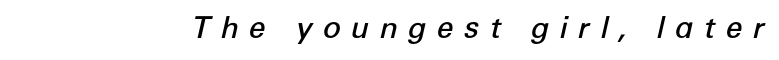
{"italic": "yes", "lean": "right", "slant_degrees": 12, "bold": "semi", "weight": "semibold", "width": "normal", "stroke_contrast": "low", "x_height": "medium", "monospaced": "no", "underline": "no", "letter_spacing": "wide", "letter_spacing_em": 0.34, "glyph_px": 30}
